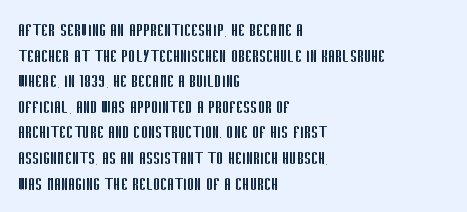
Q: Is the text bold? A: No.
Q: Is the text italic (slanted)? A: No, it is upright.
Q: Is the text underlined? A: No.
Q: How is the paragraph aligned? A: Left-aligned.
Q: Is the spacing between letters normal or unusually wide? A: Normal.
